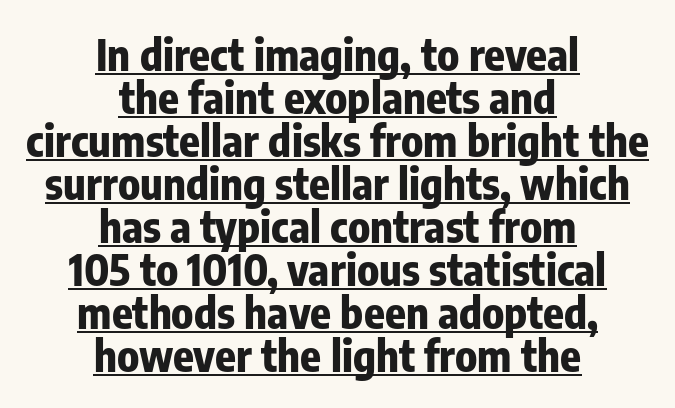
Q: Is the text bold? A: Yes.
Q: Is the text italic (slanted)? A: No, it is upright.
Q: Is the typeface a serif or a sans-serif typeface? A: Sans-serif.
Q: Is the text underlined? A: Yes.
Q: How is the paragraph aligned? A: Centered.
Q: Is the spacing between letters normal or unusually wide? A: Normal.
Q: Is the spacing between lines tight, normal or loose? A: Tight.
Q: Width (condensed, normal, or wide)? A: Condensed.
Q: Stroke contrast? A: Low.
Q: x-height? A: Medium.
Q: Monospaced? A: No.
